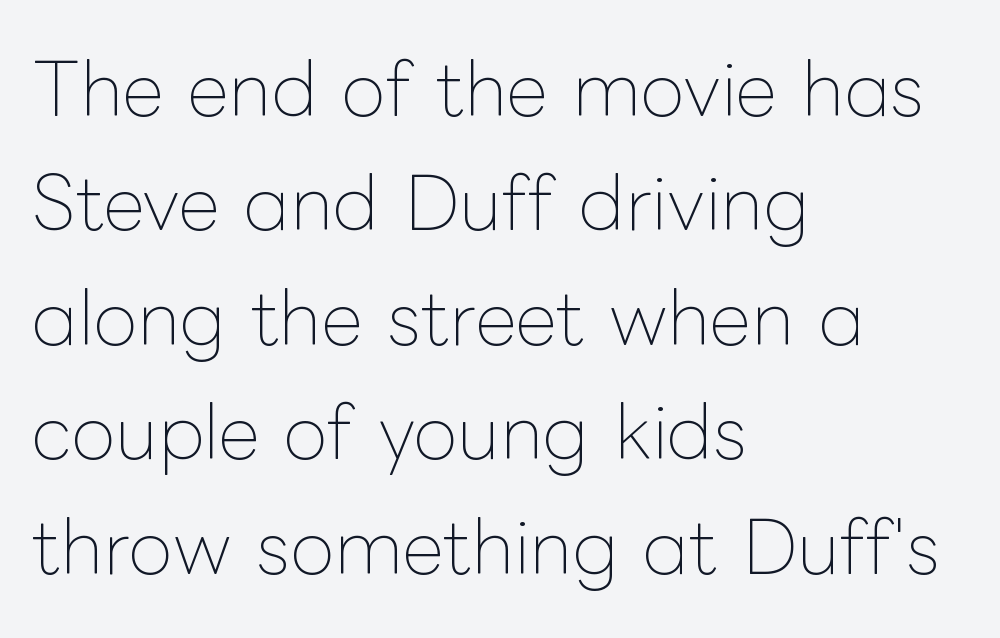
{"italic": "no", "bold": "no", "weight": "thin", "width": "normal", "stroke_contrast": "low", "x_height": "medium", "monospaced": "no", "underline": "no", "align": "left", "line_spacing": "normal", "line_spacing_ratio": 1.59, "letter_spacing": "normal", "letter_spacing_em": 0.0, "glyph_px": 72}
